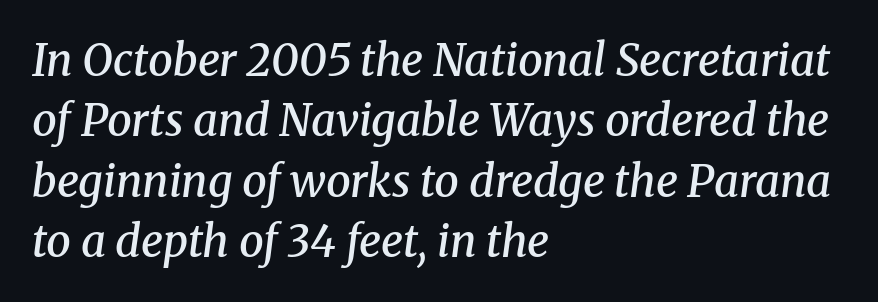
Q: Is the text bold? A: Semi-bold.
Q: Is the text italic (slanted)? A: Yes, it leans right by about 8 degrees.
Q: Is the typeface a serif or a sans-serif typeface? A: Serif.
Q: Is the text underlined? A: No.
Q: How is the paragraph aligned? A: Left-aligned.
Q: Is the spacing between letters normal or unusually wide? A: Normal.
Q: Is the spacing between lines tight, normal or loose? A: Normal.
Q: Width (condensed, normal, or wide)? A: Normal.
Q: Stroke contrast? A: Medium.
Q: x-height? A: Medium.
Q: Monospaced? A: No.
